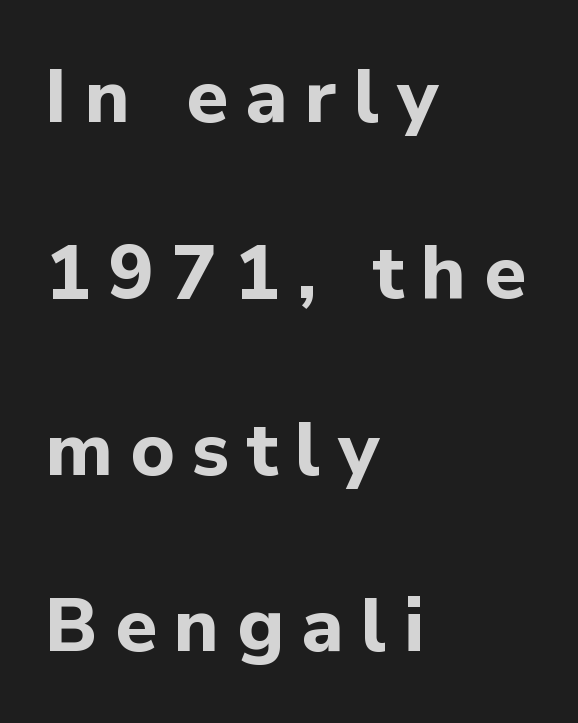
{"serif": "no", "italic": "no", "bold": "yes", "weight": "bold", "width": "normal", "stroke_contrast": "low", "x_height": "medium", "monospaced": "no", "underline": "no", "align": "left", "line_spacing": "loose", "line_spacing_ratio": 2.32, "letter_spacing": "wide", "letter_spacing_em": 0.23, "glyph_px": 76}
